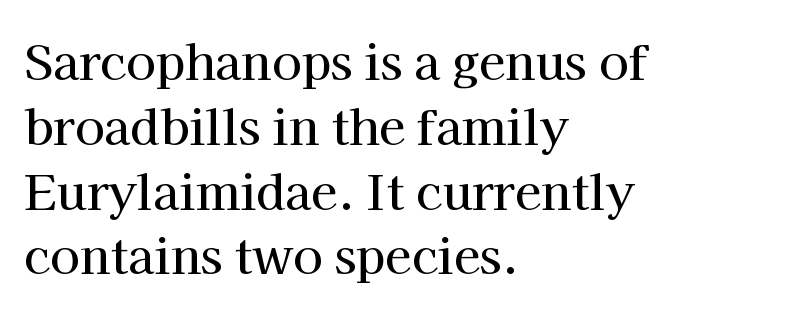
Q: Is the text italic (slanted)? A: No, it is upright.
Q: Is the typeface a serif or a sans-serif typeface? A: Serif.
Q: Is the text underlined? A: No.
Q: How is the paragraph aligned? A: Left-aligned.
Q: Is the spacing between letters normal or unusually wide? A: Normal.
Q: Is the spacing between lines tight, normal or loose? A: Normal.
Q: Width (condensed, normal, or wide)? A: Normal.
Q: Stroke contrast? A: High.
Q: x-height? A: Medium.
Q: Monospaced? A: No.
